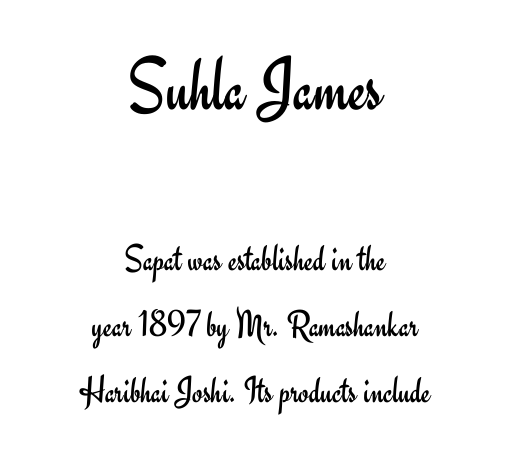
Character size in the leading block exceeds that of the trailing block. No letter is thick-stroked: the sample isn't bold. The lines in this sample share a center point and differ in where they start and stop. The glyphs in this specimen are sans serif.
